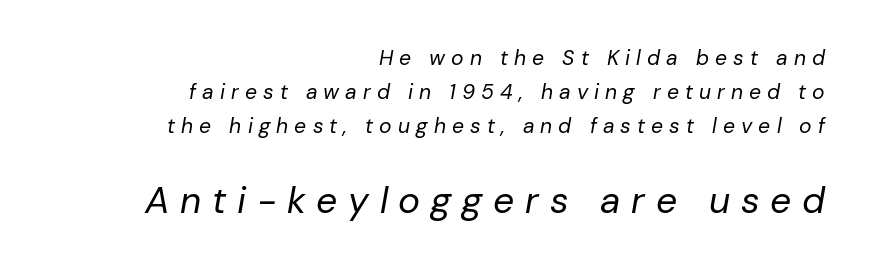
Inter-character spacing is expanded well beyond the font's built-in metrics. Posture: slanted. The block sitting lower on the canvas is the one with enlarged characters. The block of text has a typical density, with ordinary space between rows. The letterforms sit at book weight or below. In CSS terms this would be text-align: right.
